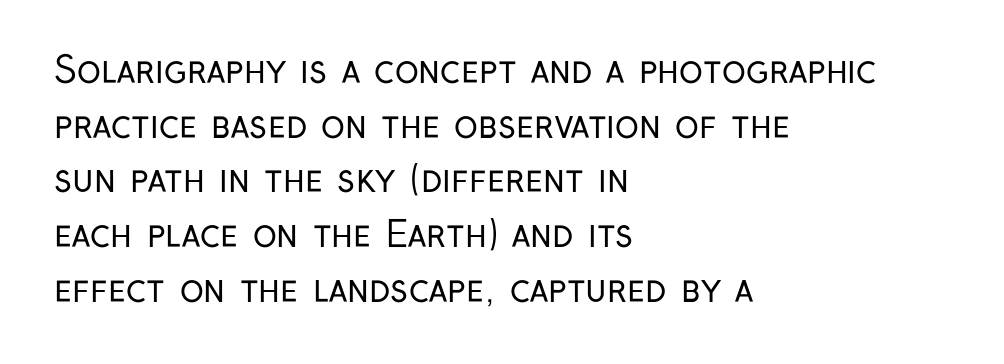
Underlining? Definitely not there. Is this a sans? Yes — the strokes have no serifs. The face looks like a standard text weight, possibly lighter. The passage shown is typed in a proportional face where columns would drift. Rendered with straight, roman letterforms.
